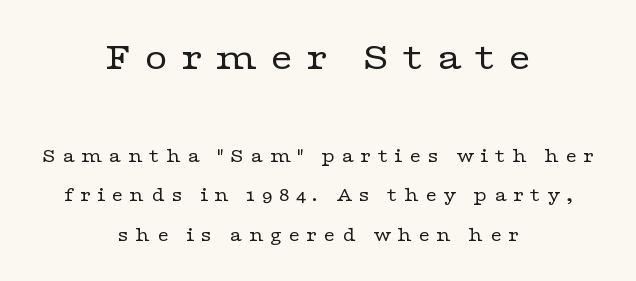
Q: Is the text bold? A: No.
Q: Is the text italic (slanted)? A: No, it is upright.
Q: Is the typeface a serif or a sans-serif typeface? A: Serif.
Q: Is the text underlined? A: No.
Q: How is the paragraph aligned? A: Centered.
Q: Is the spacing between letters normal or unusually wide? A: Unusually wide.
Q: Is the spacing between lines tight, normal or loose? A: Loose.
Q: Which block of text is set in a larger size, the first (top) or the second (bottom)? A: The first (top) one.
Q: Width (condensed, normal, or wide)? A: Wide.
Q: Stroke contrast? A: Low.
Q: x-height? A: Medium.
Q: Monospaced? A: No.
